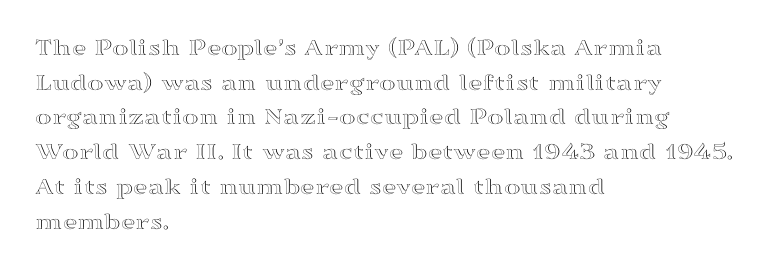
{"italic": "no", "underline": "no", "align": "left", "line_spacing": "normal", "line_spacing_ratio": 1.39, "letter_spacing": "normal", "letter_spacing_em": 0.0, "glyph_px": 25}
